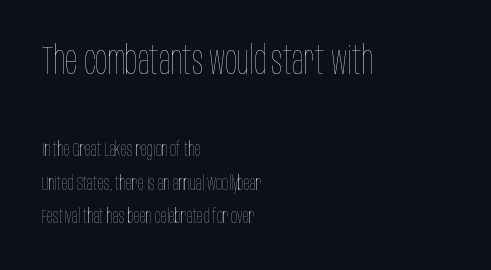
The image shows 40 px thin, condensed type, upright; set left-aligned, normal line spacing (1.66x), normal letter spacing, not underlined; the first (top) block is 2.0x larger; low stroke contrast and a large x-height.
